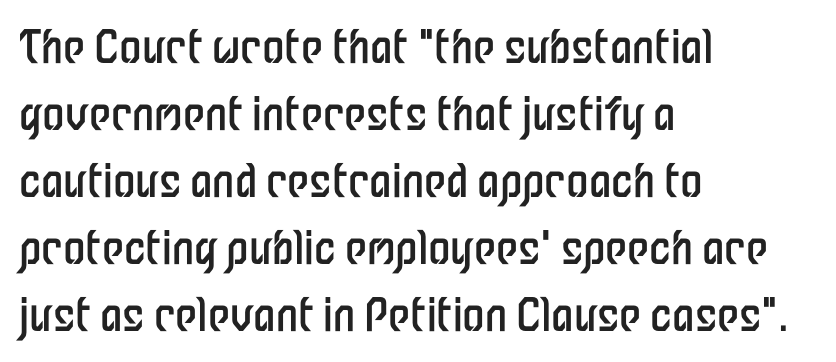
These lines are rendered in a variable-pitch font. In CSS terms this would be text-align: left. Is this a heavy cut? Hardly; it is regular or lighter. Leading matches the norm, producing a regular column.
